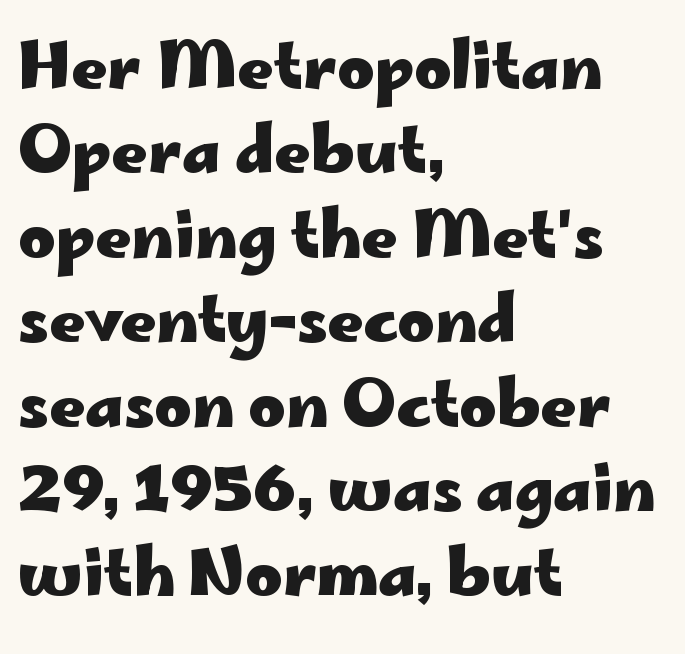
The image shows 63 px heavy, wide sans-serif type, upright; set left-aligned, normal line spacing (1.34x), normal letter spacing, not underlined; low stroke contrast and a small x-height.
